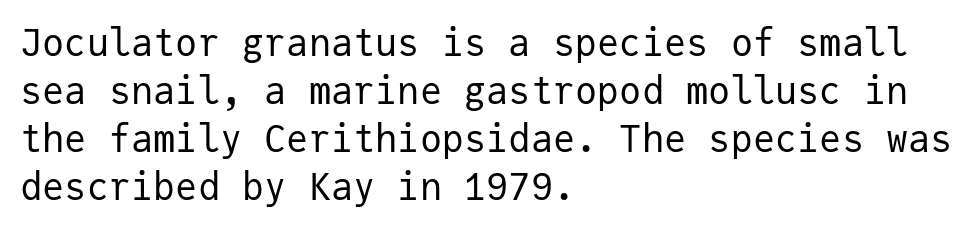
Observe the absence of serifs on each vertical stroke in this sample. Style check: upright. Vertical spacing — default. The cut favours lightness, reaching ordinary text weight at its darkest.
